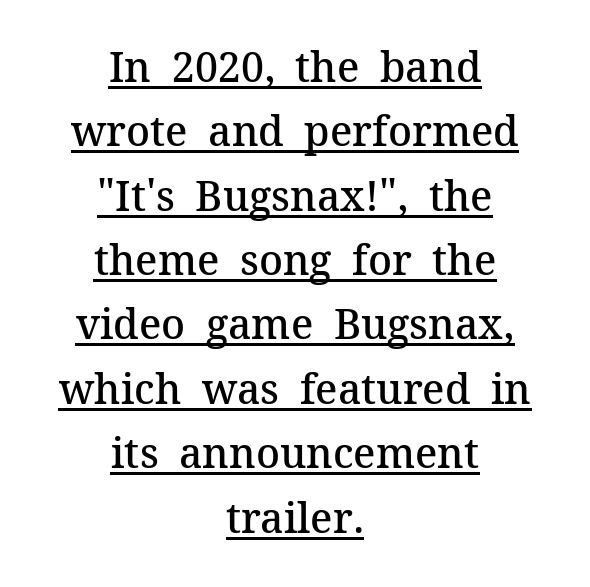
The typesetting leans somewhat heavy: a semibold. This is the regular roman posture of the typeface. Reading down the block, each line starts at a different indent, mirrored at its end. The font family rendered here belongs to the serif group. You could not count columns in this text — the font is proportionally spaced.
